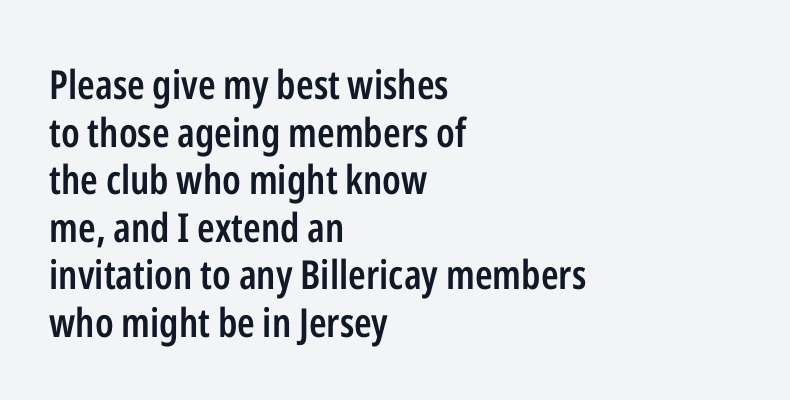
This is roman type, the default non-slanted kind. Letterform terminals end flat and unadorned throughout the passage. Do the characters align in a grid? No, the font is proportional. I'd describe the lettering as semibold — firm but not a full bold. Words appear dense and cohesive because spacing is normal.
